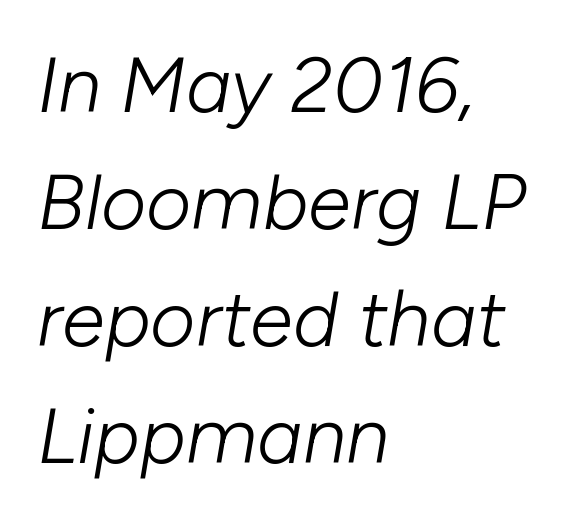
The image shows 78 px light type, italic (leaning right); set left-aligned, normal line spacing (1.5x), normal letter spacing, not underlined; low stroke contrast and a medium x-height.
